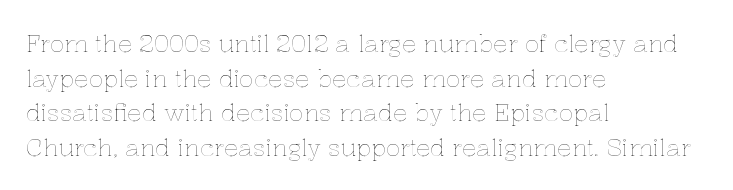
Q: Is the text italic (slanted)? A: No, it is upright.
Q: Is the text underlined? A: No.
Q: How is the paragraph aligned? A: Left-aligned.
Q: Is the spacing between letters normal or unusually wide? A: Normal.
Q: Is the spacing between lines tight, normal or loose? A: Normal.
